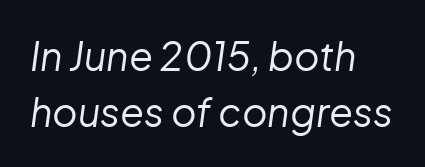
{"italic": "yes", "lean": "right", "slant_degrees": 8, "bold": "no", "weight": "regular", "width": "normal", "stroke_contrast": "low", "x_height": "medium", "monospaced": "no", "underline": "no", "align": "left", "line_spacing": "normal", "line_spacing_ratio": 1.44, "letter_spacing": "normal", "letter_spacing_em": 0.0, "glyph_px": 39}
